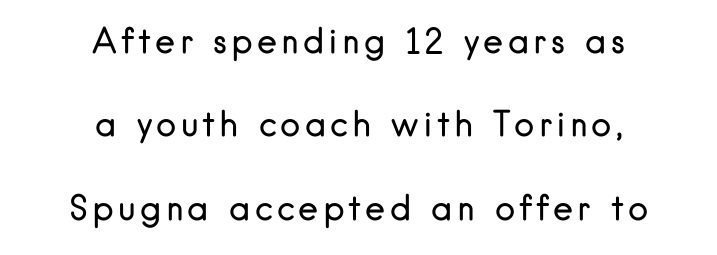
Q: Is the text bold? A: No.
Q: Is the text italic (slanted)? A: No, it is upright.
Q: Is the typeface a serif or a sans-serif typeface? A: Sans-serif.
Q: Is the text underlined? A: No.
Q: How is the paragraph aligned? A: Centered.
Q: Is the spacing between lines tight, normal or loose? A: Loose.
Q: Width (condensed, normal, or wide)? A: Normal.
Q: Stroke contrast? A: Low.
Q: x-height? A: Small.
Q: Monospaced? A: No.
